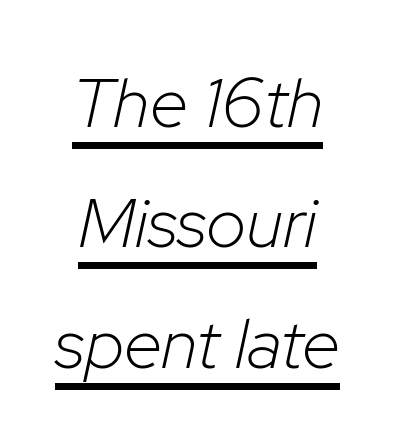
Heaviness? Minimal to ordinary, like unemphasized prose. Underlining? Definitely there. The face used here is proportionally spaced, like ordinary book or web type. It's the slanting kind of type.
